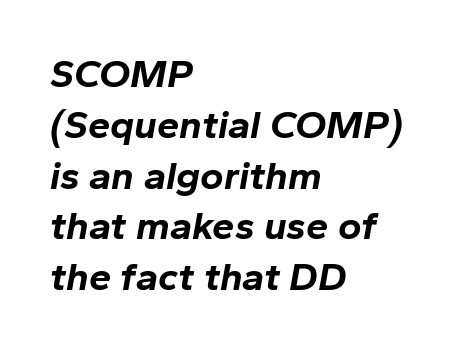
Style check: oblique. This rendering leaves character spacing at its baseline value. The passage shown is typed in a proportional face where columns would drift. How would I describe the line gaps? Plain and ordinary. Glance below the letters and you will spot only blank space. The rag falls on the right side of this text block.
